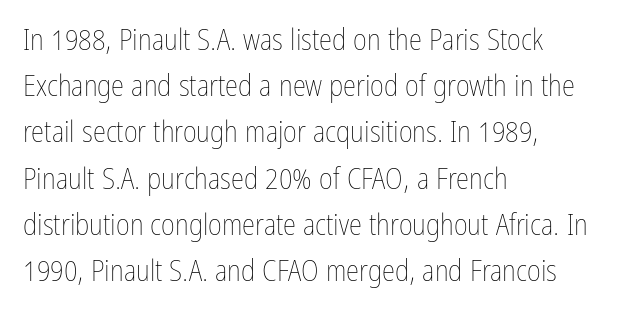
Regarding leading, the lines here are spaced in the standard way. Here the glyphs are tracked normally, forming tight word shapes. Beneath every word, the page is bare. Looks like regular typesetting: each glyph gets only the width it needs. No letter is thick-stroked: the sample isn't bold. Is there any slant? The stems are plumb.
